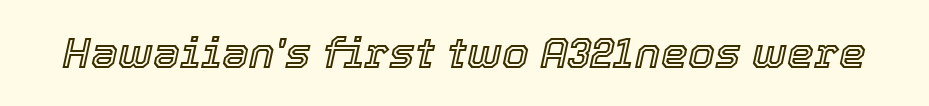
{"italic": "yes", "lean": "right", "slant_degrees": 12, "width": "normal", "x_height": "medium", "monospaced": "no", "underline": "no", "letter_spacing": "normal", "letter_spacing_em": 0.0, "glyph_px": 43}
